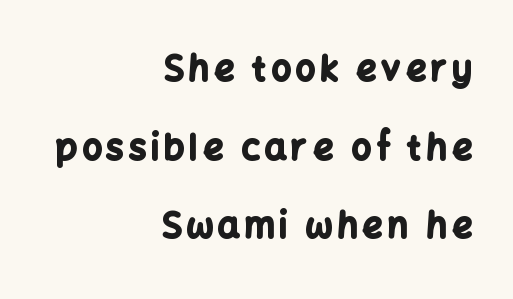
Here the designer chose a conventional face with non-uniform glyph widths. Whoever set this chose breathing room over compactness in the vertical rhythm. Notice how the stems are strictly vertical — no italics here. A student would call this right alignment; a typographer would say flush right, rag left. Heavy-handed strokes throughout: this text is bold.
